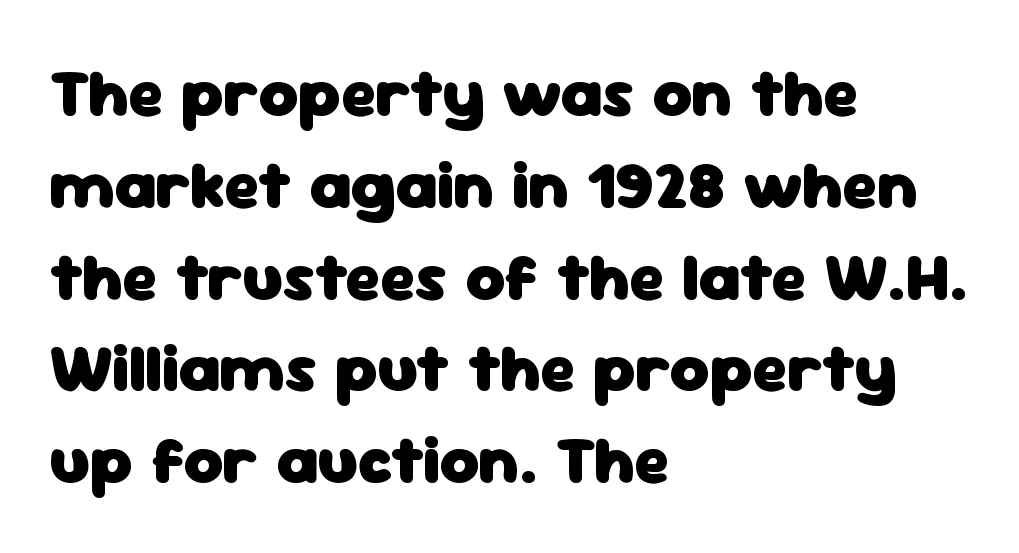
The image shows 67 px heavy sans-serif type, upright; set left-aligned, normal line spacing (1.37x), normal letter spacing, not underlined; low stroke contrast and a medium x-height.
